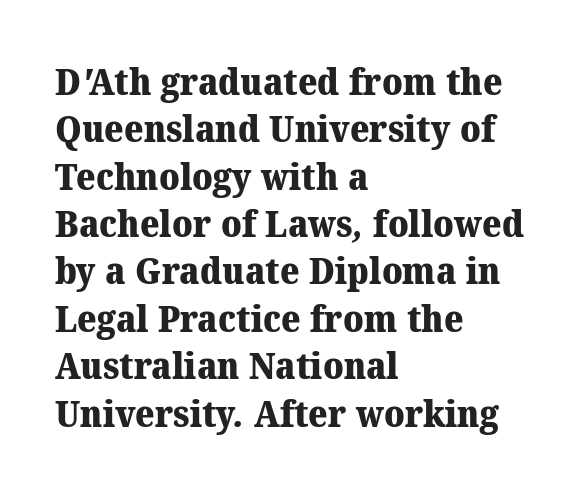
Q: Is the text bold? A: Yes.
Q: Is the typeface a serif or a sans-serif typeface? A: Serif.
Q: Is the text underlined? A: No.
Q: How is the paragraph aligned? A: Left-aligned.
Q: Is the spacing between letters normal or unusually wide? A: Normal.
Q: Is the spacing between lines tight, normal or loose? A: Normal.
Q: Width (condensed, normal, or wide)? A: Normal.
Q: Stroke contrast? A: Medium.
Q: x-height? A: Medium.
Q: Monospaced? A: No.
